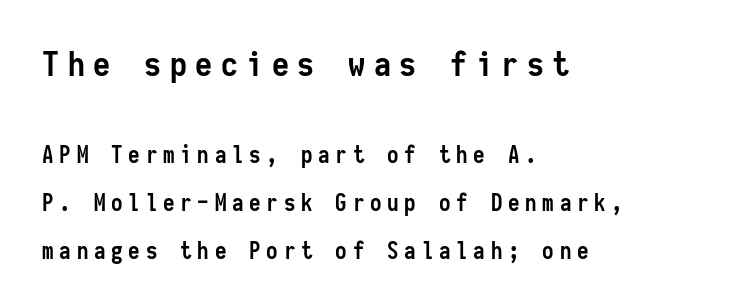
The image shows 34 px semibold, condensed sans-serif type, upright, monospaced; set left-aligned, loose line spacing (2.08x), unusually wide letter spacing (+0.25 em), not underlined; the first (top) block is 1.48x larger; low stroke contrast and a medium x-height.
